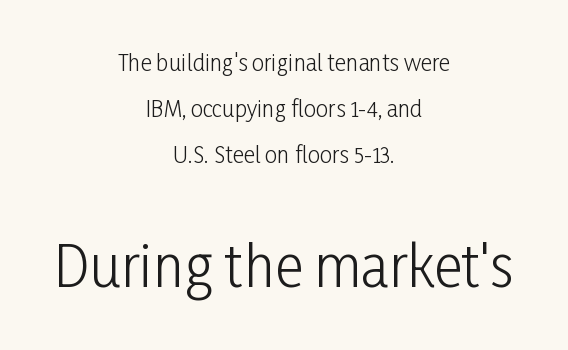
Q: Is the text bold? A: No.
Q: Is the text italic (slanted)? A: No, it is upright.
Q: Is the typeface a serif or a sans-serif typeface? A: Sans-serif.
Q: Is the text underlined? A: No.
Q: How is the paragraph aligned? A: Centered.
Q: Is the spacing between letters normal or unusually wide? A: Normal.
Q: Is the spacing between lines tight, normal or loose? A: Loose.
Q: Which block of text is set in a larger size, the first (top) or the second (bottom)? A: The second (bottom) one.
Q: Width (condensed, normal, or wide)? A: Condensed.
Q: Stroke contrast? A: Low.
Q: x-height? A: Medium.
Q: Monospaced? A: No.
